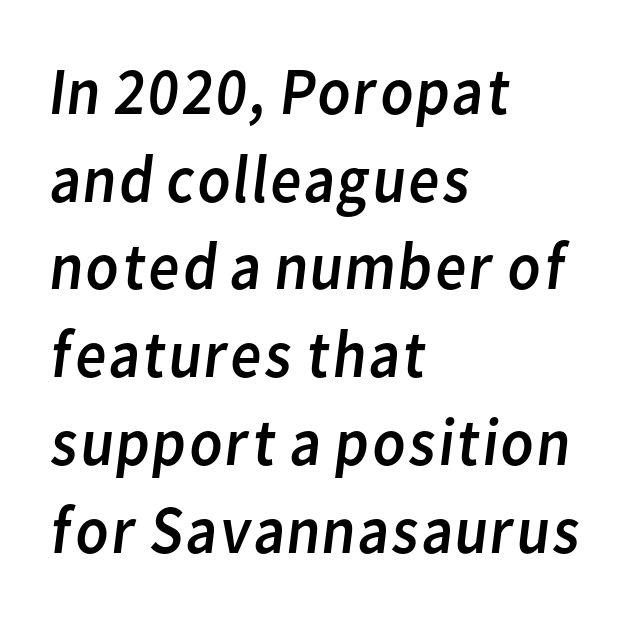
Q: Is the text bold? A: No.
Q: Is the typeface a serif or a sans-serif typeface? A: Sans-serif.
Q: Is the text underlined? A: No.
Q: How is the paragraph aligned? A: Left-aligned.
Q: Is the spacing between letters normal or unusually wide? A: Normal.
Q: Is the spacing between lines tight, normal or loose? A: Normal.
Q: Width (condensed, normal, or wide)? A: Normal.
Q: Stroke contrast? A: Low.
Q: x-height? A: Medium.
Q: Monospaced? A: No.
